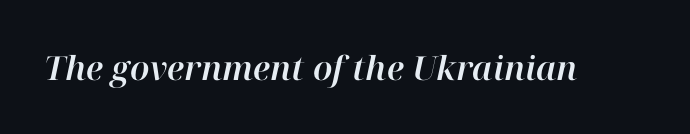
{"italic": "yes", "lean": "right", "slant_degrees": 12, "width": "normal", "stroke_contrast": "high", "x_height": "medium", "monospaced": "no", "underline": "no", "letter_spacing": "normal", "letter_spacing_em": 0.0, "glyph_px": 33}
